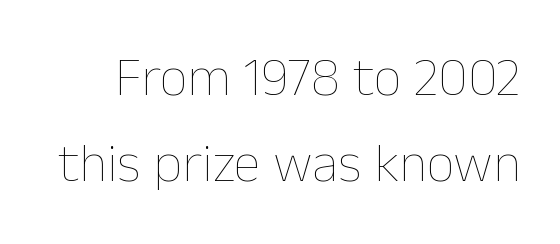
Q: Is the text bold? A: No.
Q: Is the text italic (slanted)? A: No, it is upright.
Q: Is the text underlined? A: No.
Q: Is the spacing between letters normal or unusually wide? A: Normal.
Q: Is the spacing between lines tight, normal or loose? A: Normal.
Q: Width (condensed, normal, or wide)? A: Normal.
Q: Stroke contrast? A: Low.
Q: x-height? A: Medium.
Q: Monospaced? A: No.
